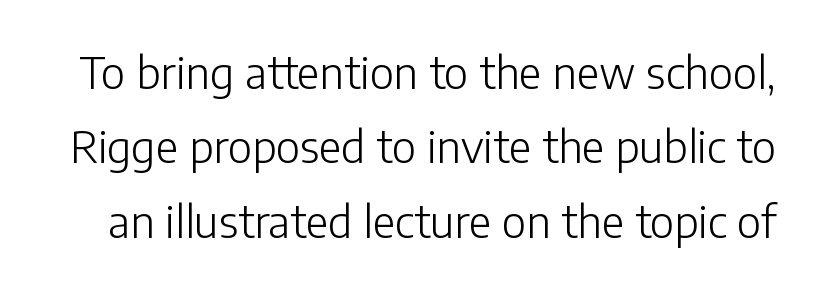
Q: Is the text bold? A: No.
Q: Is the text italic (slanted)? A: No, it is upright.
Q: Is the typeface a serif or a sans-serif typeface? A: Sans-serif.
Q: Is the text underlined? A: No.
Q: Is the spacing between letters normal or unusually wide? A: Normal.
Q: Is the spacing between lines tight, normal or loose? A: Normal.
Q: Width (condensed, normal, or wide)? A: Normal.
Q: Stroke contrast? A: Low.
Q: x-height? A: Medium.
Q: Monospaced? A: No.
